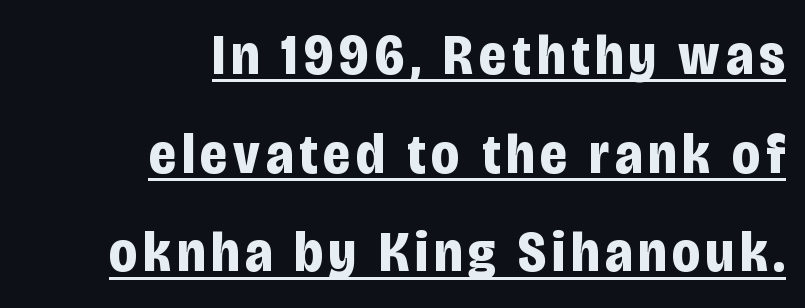
Q: Is the text bold? A: Yes.
Q: Is the text italic (slanted)? A: No, it is upright.
Q: Is the typeface a serif or a sans-serif typeface? A: Sans-serif.
Q: Is the text underlined? A: Yes.
Q: How is the paragraph aligned? A: Right-aligned.
Q: Width (condensed, normal, or wide)? A: Condensed.
Q: Stroke contrast? A: Low.
Q: x-height? A: Large.
Q: Monospaced? A: No.
